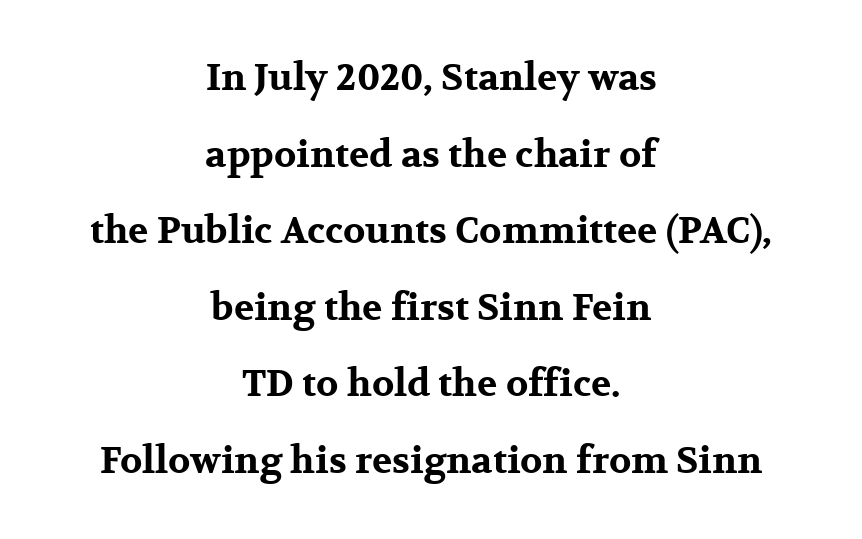
The image shows 37 px bold, wide serif type, upright; set centered, loose line spacing (2.07x), normal letter spacing, not underlined; medium stroke contrast and a medium x-height.
